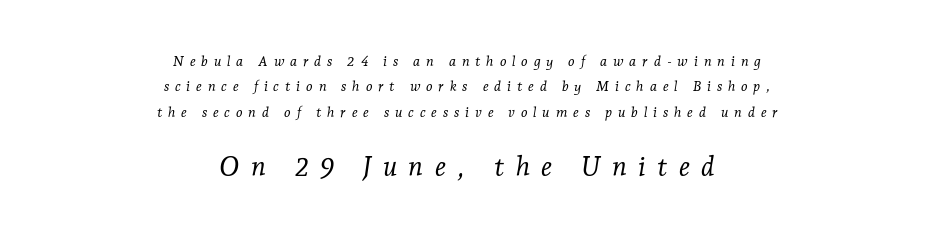
{"italic": "yes", "lean": "right", "slant_degrees": 7, "bold": "no", "underline": "no", "align": "center", "line_spacing_ratio": 1.81, "letter_spacing": "wide", "letter_spacing_em": 0.42, "larger_block": "second", "size_ratio": 1.93, "glyph_px": 27}
